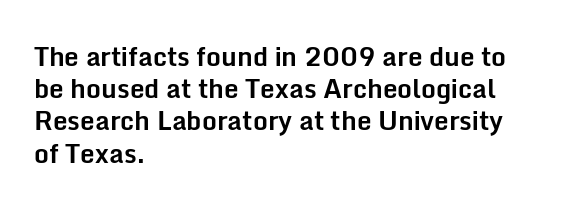
The image shows 26 px bold type, upright; set left-aligned, line spacing 1.24x, normal letter spacing, not underlined.
